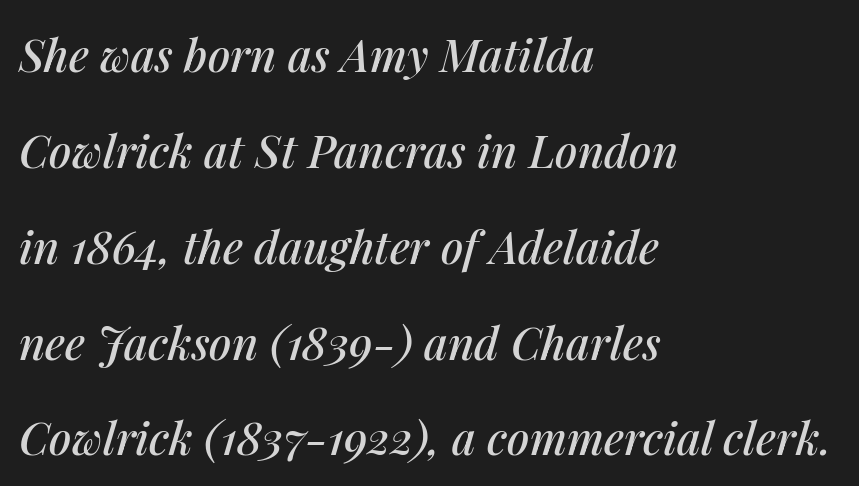
Which margin do the lines hug? The left one — the right edge is uneven. Look at the tracking — it's just the regular setting, nothing added. How would I describe the line gaps? Wide and relaxed. The passage shown is typed in a proportional face where columns would drift. The gap between lines stays unmarked. Quick note: italic.
